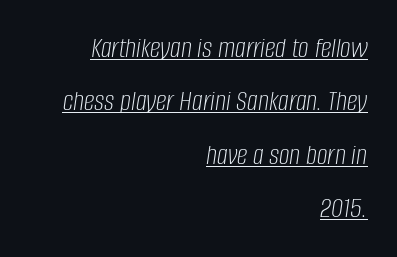
The image shows 30 px light, condensed type, italic (leaning right); set right-aligned, line spacing 1.78x, normal letter spacing, underlined; low stroke contrast and a large x-height.
